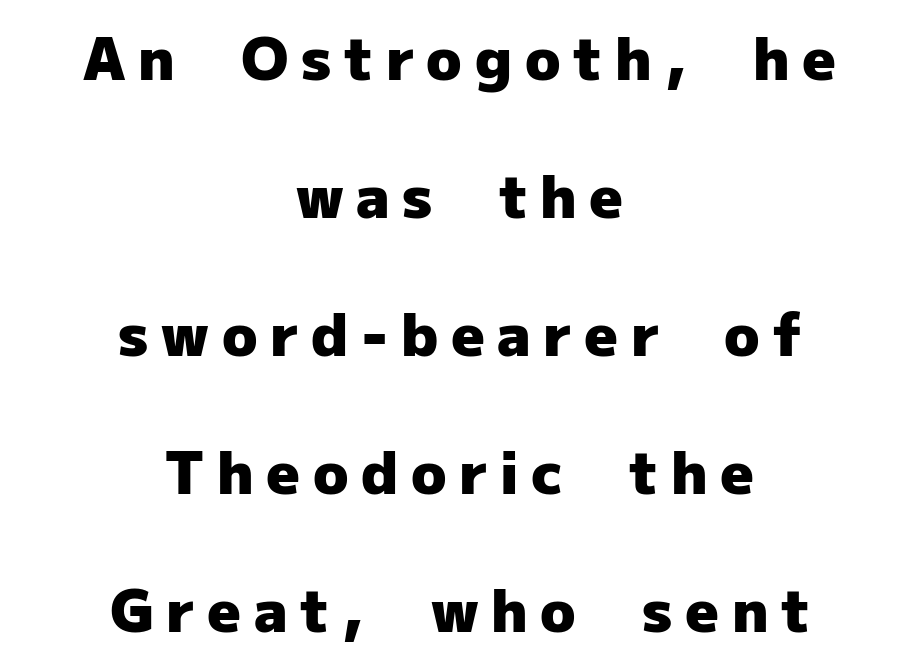
{"serif": "no", "italic": "no", "bold": "yes", "weight": "heavy", "width": "normal", "stroke_contrast": "low", "x_height": "medium", "monospaced": "no", "underline": "no", "align": "center", "line_spacing": "loose", "line_spacing_ratio": 2.38, "letter_spacing": "wide", "letter_spacing_em": 0.22, "glyph_px": 58}
